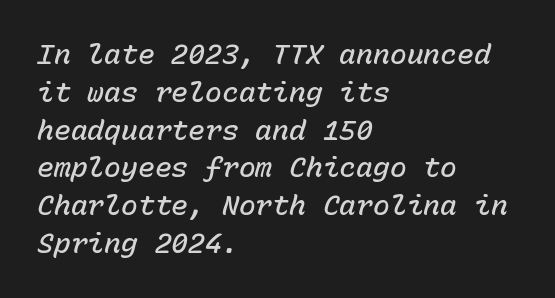
{"italic": "yes", "lean": "right", "slant_degrees": 15, "bold": "semi", "weight": "semibold", "width": "normal", "stroke_contrast": "low", "x_height": "medium", "monospaced": "yes", "underline": "no", "align": "left", "line_spacing": "normal", "line_spacing_ratio": 1.35, "letter_spacing": "normal", "letter_spacing_em": 0.0, "glyph_px": 28}
